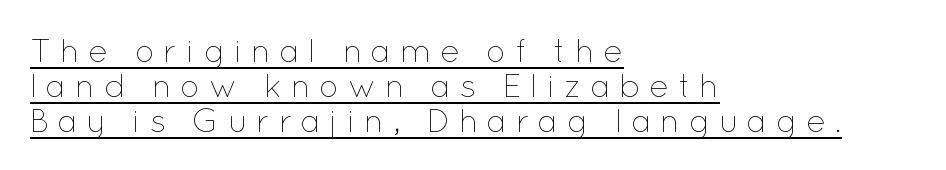
Q: Is the text bold? A: No.
Q: Is the text italic (slanted)? A: No, it is upright.
Q: Is the text underlined? A: Yes.
Q: How is the paragraph aligned? A: Left-aligned.
Q: Is the spacing between letters normal or unusually wide? A: Unusually wide.
Q: Is the spacing between lines tight, normal or loose? A: Tight.
Q: Width (condensed, normal, or wide)? A: Normal.
Q: Stroke contrast? A: Low.
Q: x-height? A: Medium.
Q: Monospaced? A: No.
